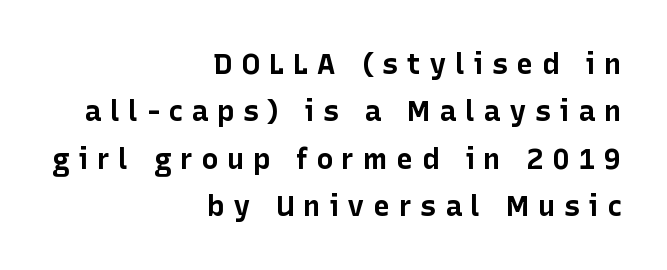
{"serif": "no", "italic": "no", "bold": "yes", "weight": "bold", "width": "normal", "stroke_contrast": "low", "x_height": "medium", "monospaced": "no", "underline": "no", "align": "right", "line_spacing": "normal", "line_spacing_ratio": 1.63, "letter_spacing": "wide", "letter_spacing_em": 0.29, "glyph_px": 29}
